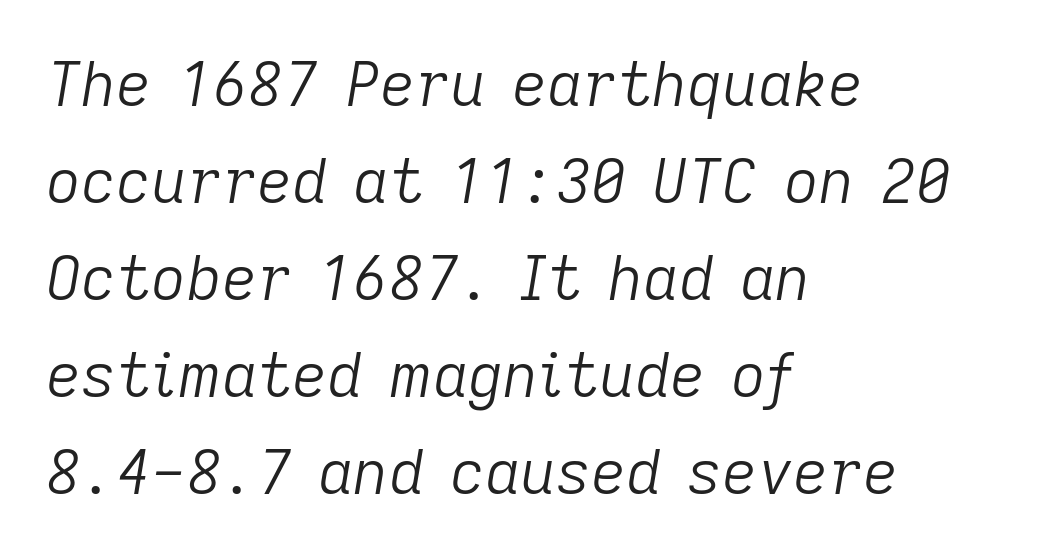
Q: Is the text bold? A: No.
Q: Is the text italic (slanted)? A: Yes, it leans right by about 9 degrees.
Q: Is the text underlined? A: No.
Q: How is the paragraph aligned? A: Left-aligned.
Q: Is the spacing between letters normal or unusually wide? A: Normal.
Q: Is the spacing between lines tight, normal or loose? A: Normal.
Q: Width (condensed, normal, or wide)? A: Normal.
Q: Stroke contrast? A: Low.
Q: x-height? A: Medium.
Q: Monospaced? A: No.
